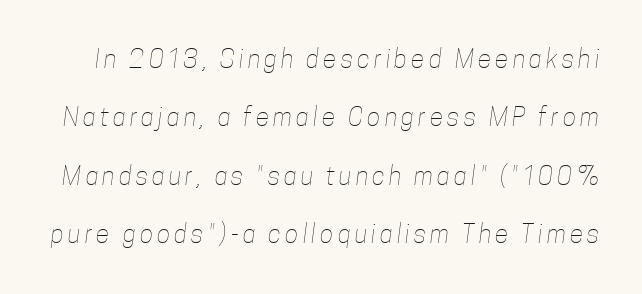
The image shows 25 px text type; set loose line spacing (2.34x), not underlined.
